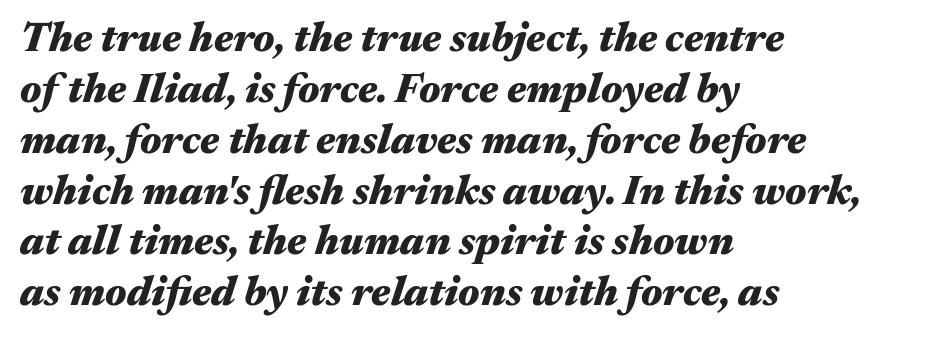
Q: Is the text bold? A: Yes.
Q: Is the text italic (slanted)? A: Yes, it leans right by about 17 degrees.
Q: Is the text underlined? A: No.
Q: How is the paragraph aligned? A: Left-aligned.
Q: Is the spacing between letters normal or unusually wide? A: Normal.
Q: Width (condensed, normal, or wide)? A: Wide.
Q: Stroke contrast? A: Medium.
Q: x-height? A: Medium.
Q: Monospaced? A: No.
